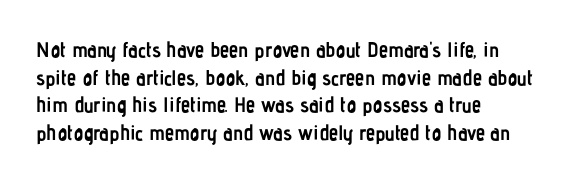
{"italic": "no", "bold": "yes", "underline": "no", "align": "left", "line_spacing": "normal", "line_spacing_ratio": 1.31, "letter_spacing": "normal", "letter_spacing_em": 0.0, "glyph_px": 21}
